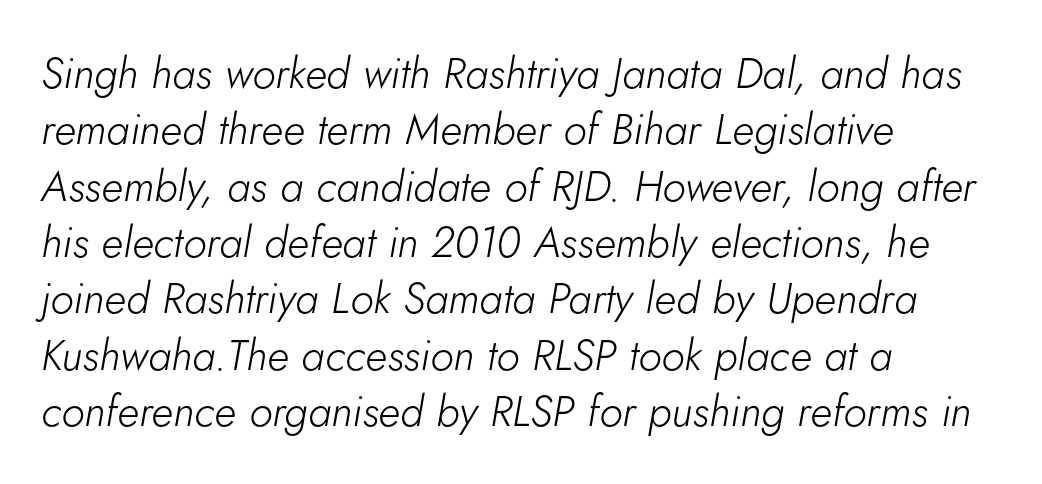
{"italic": "yes", "lean": "right", "slant_degrees": 5, "bold": "no", "weight": "light", "width": "normal", "stroke_contrast": "low", "x_height": "small", "monospaced": "no", "underline": "no", "align": "left", "line_spacing": "normal", "line_spacing_ratio": 1.31, "letter_spacing": "normal", "letter_spacing_em": 0.0, "glyph_px": 43}
